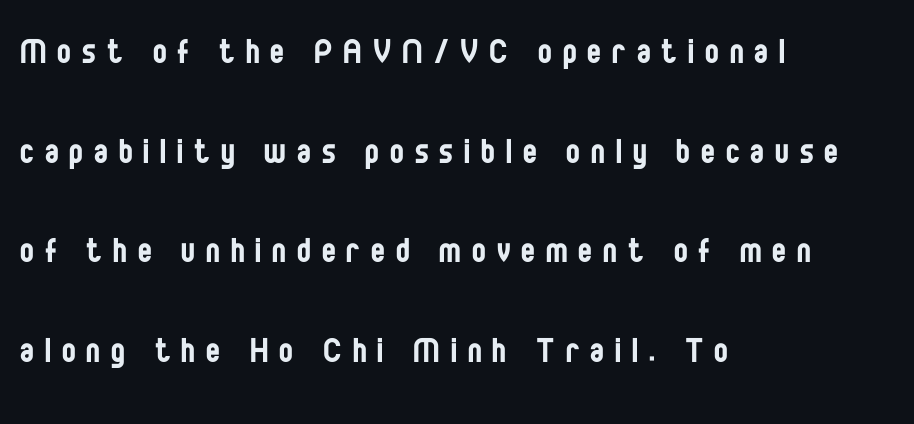
{"serif": "no", "italic": "no", "bold": "no", "weight": "regular", "width": "condensed", "stroke_contrast": "low", "x_height": "large", "monospaced": "no", "underline": "no", "align": "left", "line_spacing": "loose", "line_spacing_ratio": 2.43, "letter_spacing": "wide", "letter_spacing_em": 0.27, "glyph_px": 41}
